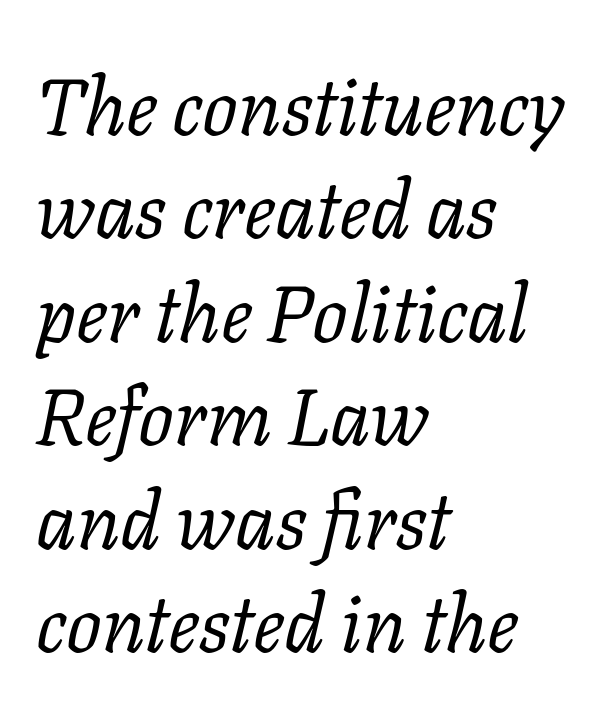
Q: Is the text bold? A: No.
Q: Is the text italic (slanted)? A: Yes, it leans right by about 11 degrees.
Q: Is the typeface a serif or a sans-serif typeface? A: Serif.
Q: Is the text underlined? A: No.
Q: How is the paragraph aligned? A: Left-aligned.
Q: Is the spacing between letters normal or unusually wide? A: Normal.
Q: Is the spacing between lines tight, normal or loose? A: Normal.
Q: Width (condensed, normal, or wide)? A: Normal.
Q: Stroke contrast? A: Low.
Q: x-height? A: Medium.
Q: Monospaced? A: No.
